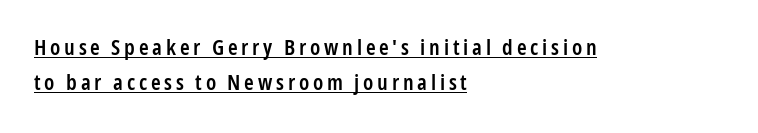
{"italic": "no", "bold": "semi", "underline": "yes", "align": "left", "line_spacing": "normal", "line_spacing_ratio": 1.58, "glyph_px": 22}
